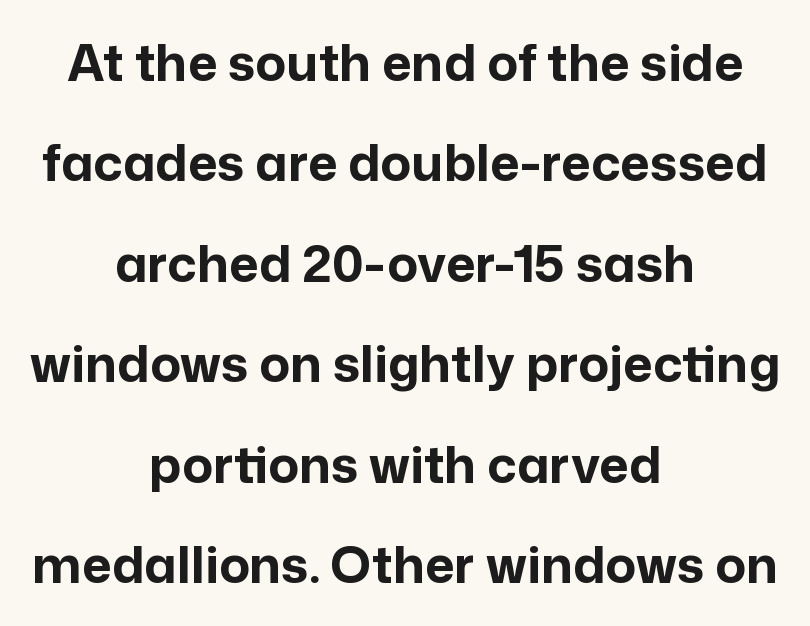
The image shows 51 px bold sans-serif type, upright; set centered, loose line spacing (1.97x), normal letter spacing, not underlined; low stroke contrast and a medium x-height.
